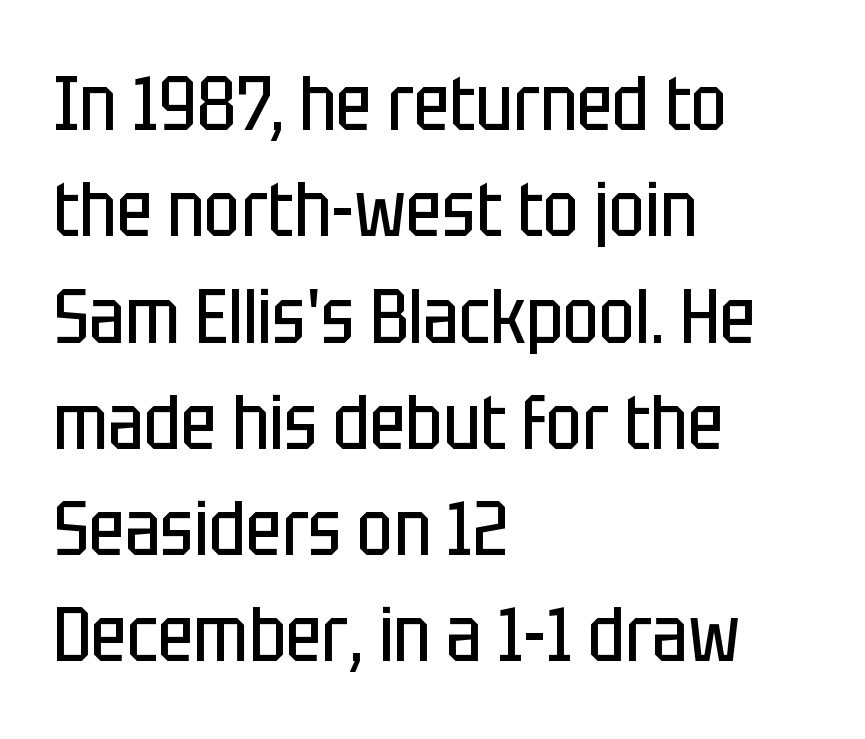
The image shows 77 px regular-weight, condensed sans-serif type, upright; set left-aligned, normal line spacing (1.38x), normal letter spacing, not underlined; low stroke contrast and a large x-height.
